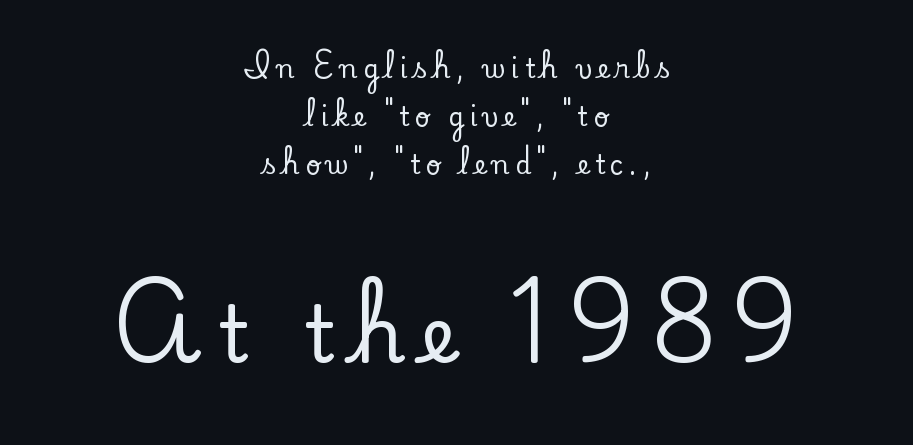
Q: Is the text italic (slanted)? A: No, it is upright.
Q: Is the typeface a serif or a sans-serif typeface? A: Serif.
Q: Is the text underlined? A: No.
Q: How is the paragraph aligned? A: Centered.
Q: Is the spacing between letters normal or unusually wide? A: Unusually wide.
Q: Which block of text is set in a larger size, the first (top) or the second (bottom)? A: The second (bottom) one.
Q: Width (condensed, normal, or wide)? A: Normal.
Q: Stroke contrast? A: Low.
Q: x-height? A: Small.
Q: Monospaced? A: No.
